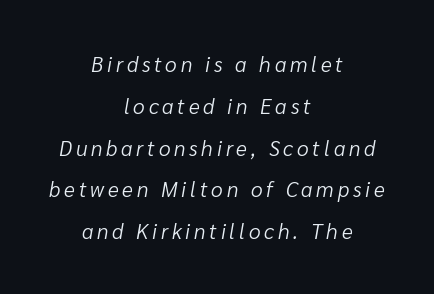
Compared with a typical body face, this is equally light or lighter still. Check under the words: just untouched page. Designer's note — italics engaged. The vertical gap from one line to the next is large. Compared with a flush-left layout, this one balances lines on the center instead.
